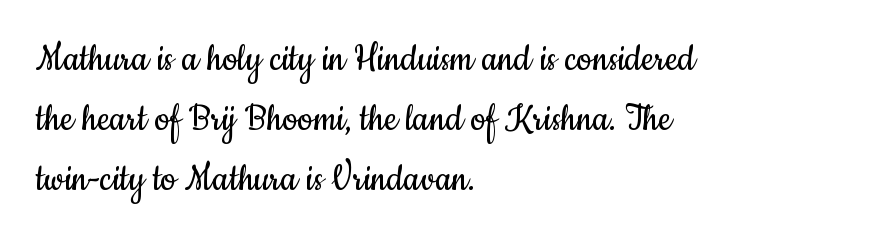
{"serif": "no", "bold": "no", "weight": "regular", "width": "condensed", "stroke_contrast": "low", "x_height": "small", "monospaced": "no", "underline": "no", "align": "left", "line_spacing": "normal", "line_spacing_ratio": 1.39, "letter_spacing": "normal", "letter_spacing_em": 0.0, "glyph_px": 43}
